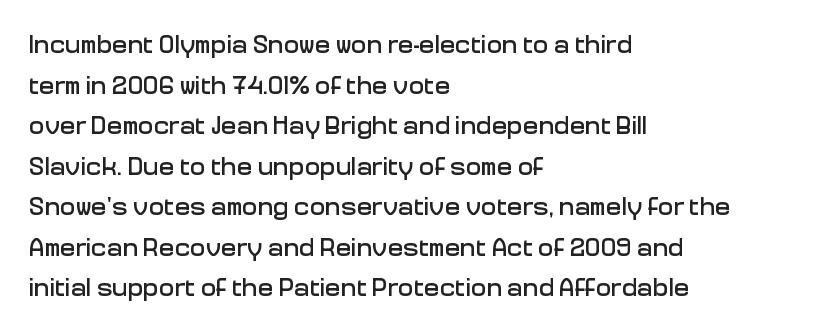
{"italic": "no", "underline": "no", "align": "left", "line_spacing": "normal", "line_spacing_ratio": 1.56, "letter_spacing": "normal", "letter_spacing_em": 0.0, "glyph_px": 26}
